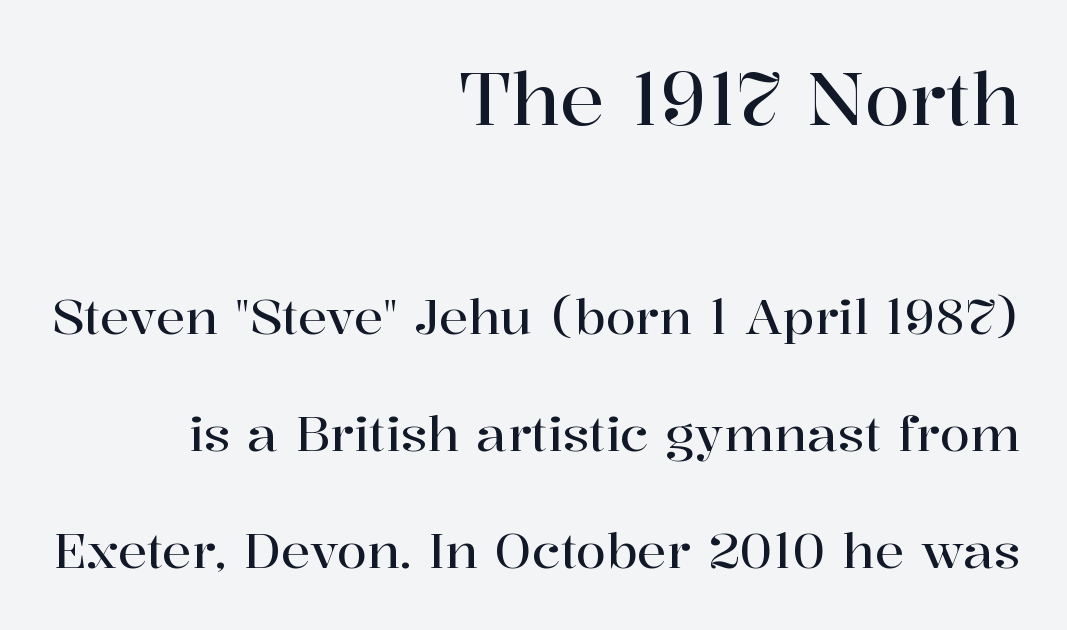
The rag falls on the left side of this text block. Check where the strokes stop: tiny serifs finish them off. Large over small — that's the arrangement of the two blocks here. This sample has the flowing, uneven cadence of proportional lettering.
